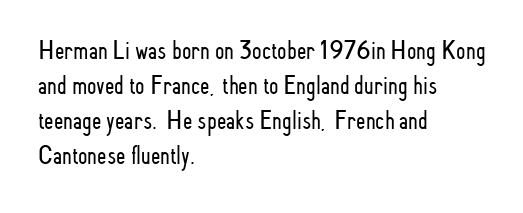
Style check: upright. Plain, unruled lines of type. The paragraph has a hard left edge and a soft right edge. This rendering leaves character spacing at its baseline value. A typesetter would call this leading conventional body-copy spacing. These glyphs show unthickened strokes, regular width or finer.
